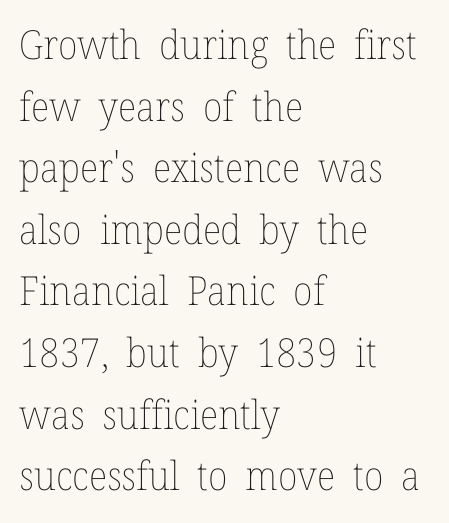
Heaviness? Minimal to ordinary, like unemphasized prose. Tracking value appears to be zero — textbook default spacing. The type sits square on the baseline with zero lean. Here the designer chose a conventional face with non-uniform glyph widths. Check under the words: just untouched page. Compared with a centered layout, this one pins lines to the left instead.
